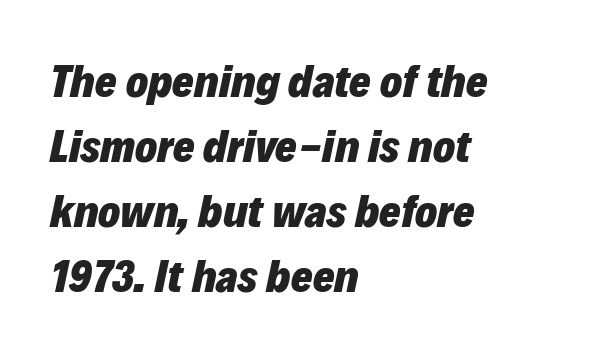
Only glyphs here, with clear space below each row. The lines in this sample share a left origin and differ only in where they stop. When letters slant like this, we call the style italic. Line spacing here is normal. These lines are rendered in a variable-pitch font.
